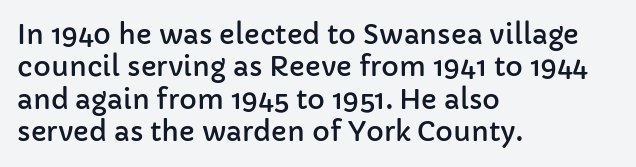
{"italic": "no", "underline": "no", "align": "left", "line_spacing_ratio": 1.2, "letter_spacing": "normal", "letter_spacing_em": 0.0, "glyph_px": 27}
